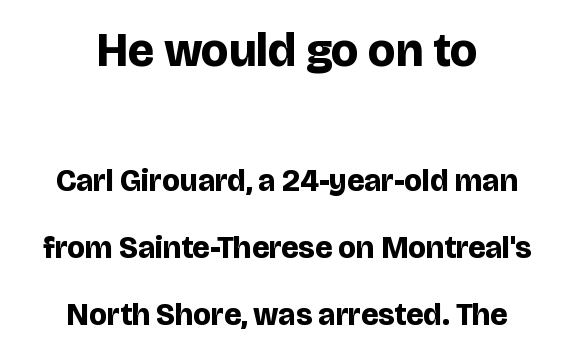
Q: Is the text bold? A: Yes.
Q: Is the text italic (slanted)? A: No, it is upright.
Q: Is the typeface a serif or a sans-serif typeface? A: Sans-serif.
Q: Is the text underlined? A: No.
Q: How is the paragraph aligned? A: Centered.
Q: Is the spacing between letters normal or unusually wide? A: Normal.
Q: Is the spacing between lines tight, normal or loose? A: Loose.
Q: Which block of text is set in a larger size, the first (top) or the second (bottom)? A: The first (top) one.
Q: Width (condensed, normal, or wide)? A: Normal.
Q: Stroke contrast? A: Low.
Q: x-height? A: Large.
Q: Monospaced? A: No.
